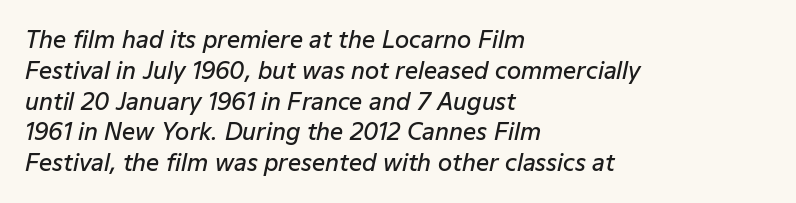
{"italic": "yes", "lean": "right", "slant_degrees": 12, "bold": "semi", "underline": "no", "align": "left", "line_spacing": "normal", "line_spacing_ratio": 1.34, "letter_spacing": "normal", "letter_spacing_em": 0.0, "glyph_px": 23}
